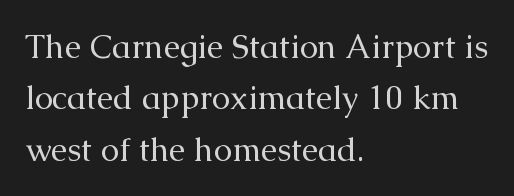
{"serif": "yes", "italic": "no", "bold": "no", "weight": "regular", "width": "normal", "stroke_contrast": "medium", "x_height": "medium", "monospaced": "no", "underline": "no", "align": "left", "line_spacing": "normal", "line_spacing_ratio": 1.56, "letter_spacing": "normal", "letter_spacing_em": 0.0, "glyph_px": 33}
